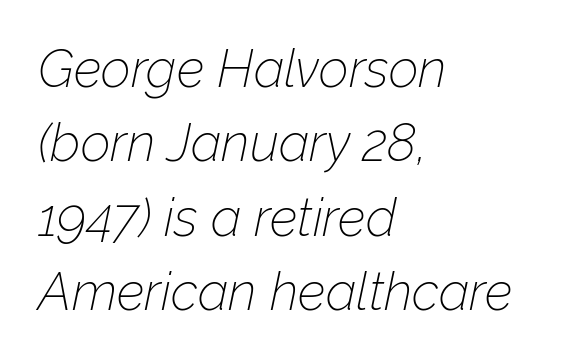
A student would call this left alignment; a typographer would say flush left, rag right. You could not count columns in this text — the font is proportionally spaced. Is the type slanted? Yes — the strokes lean at a clear angle. Just letters on the line, the space beneath them empty. Nothing heavy about these letters — not bold at all. One glance says typical: line gaps are just what's usual.
